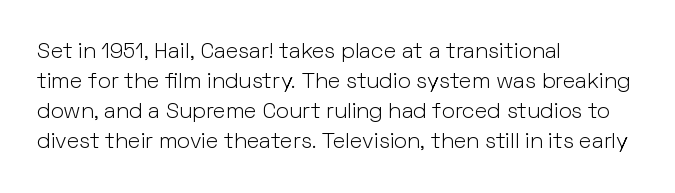
The image shows 22 px text type, upright; set left-aligned, normal line spacing (1.36x), normal letter spacing, not underlined.
